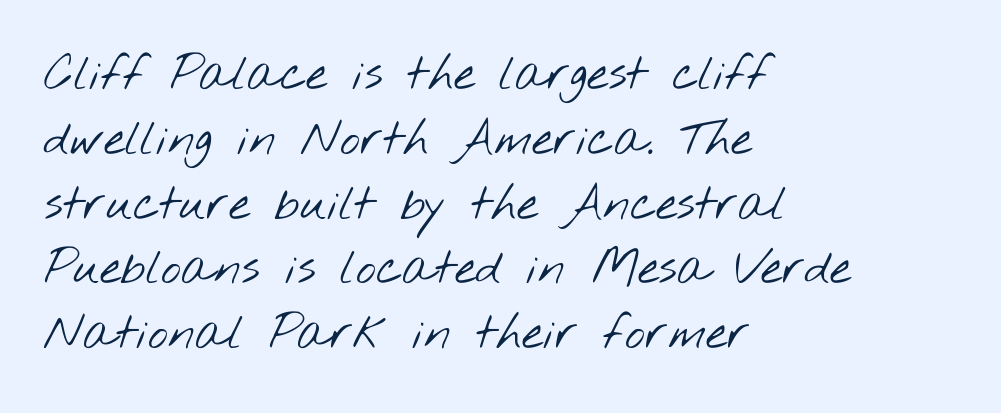
The image shows 48 px light, wide sans-serif type; set left-aligned, normal line spacing (1.35x), normal letter spacing, not underlined; low stroke contrast and a small x-height.
